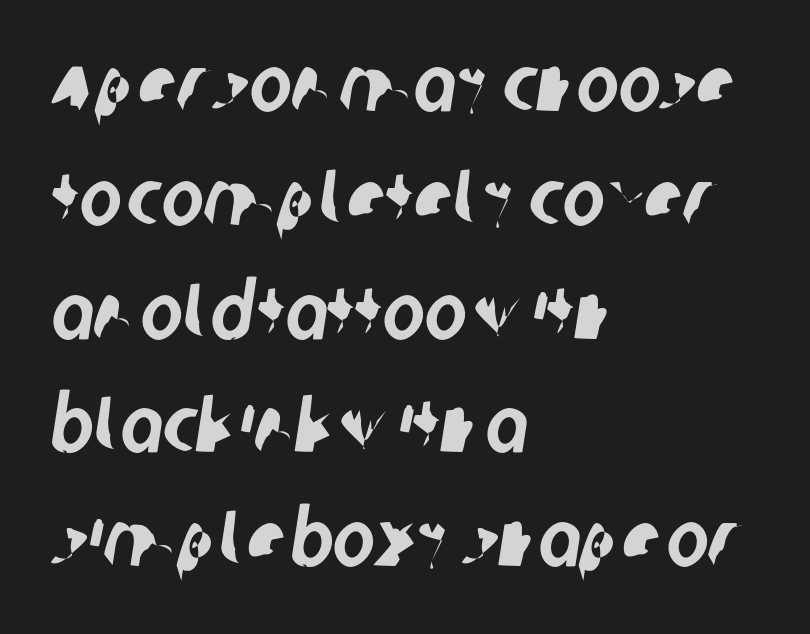
The image shows 79 px condensed sans-serif type; set left-aligned, normal line spacing (1.44x), normal letter spacing, not underlined; low stroke contrast and a large x-height.
